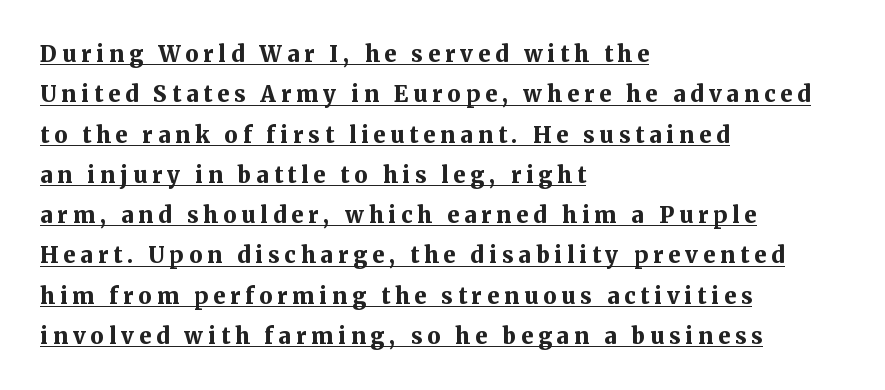
{"italic": "no", "bold": "yes", "underline": "yes", "align": "left", "line_spacing_ratio": 1.83, "letter_spacing": "wide", "letter_spacing_em": 0.23, "glyph_px": 22}
